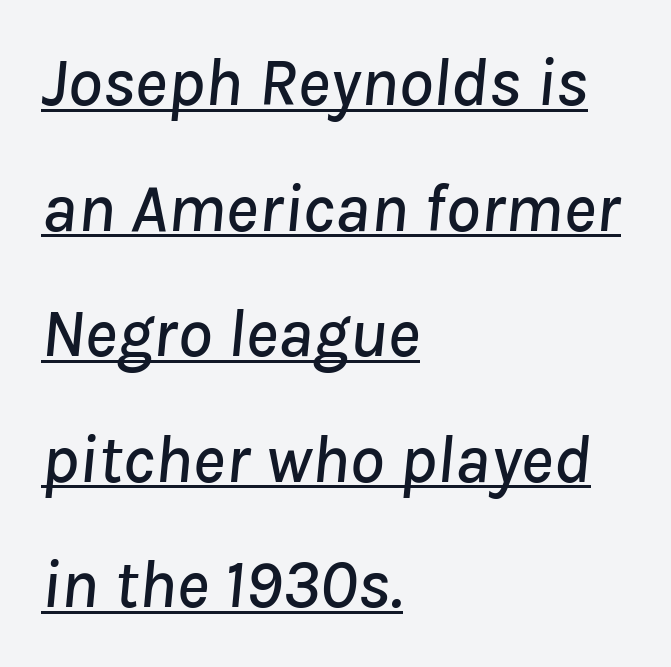
The image shows 69 px text type, italic (leaning right); set left-aligned, line spacing 1.82x, normal letter spacing, underlined; low stroke contrast and a medium x-height.
